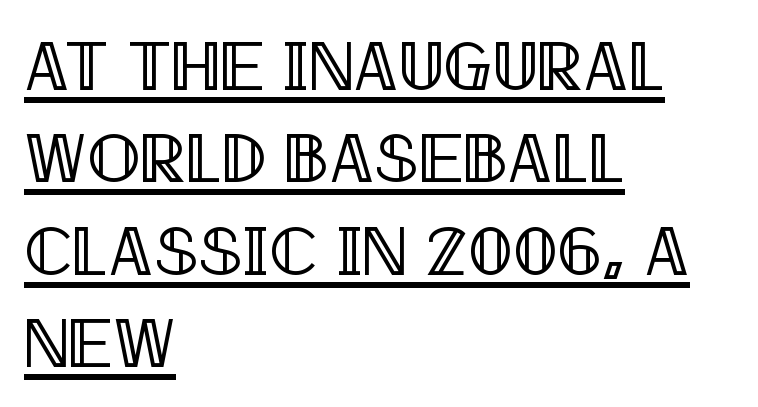
One glance says typical: line gaps are just what's usual. Is the block centered? No — it sits flush against the left margin. A typesetter would call this proportional, since set widths differ per character. Posture: straight, roman, zero tilt.
